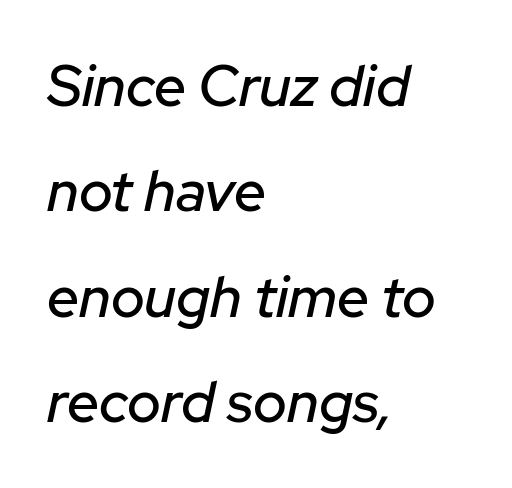
The image shows 57 px text type, italic (leaning right); set left-aligned, line spacing 1.85x, normal letter spacing, not underlined; low stroke contrast and a medium x-height.
